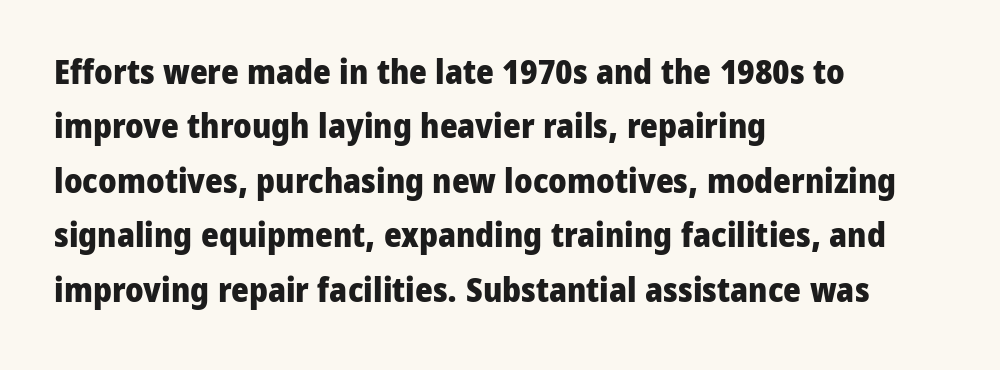
{"serif": "no", "italic": "no", "bold": "yes", "weight": "heavy", "width": "normal", "stroke_contrast": "low", "x_height": "medium", "monospaced": "no", "underline": "no", "align": "left", "line_spacing": "normal", "line_spacing_ratio": 1.6, "letter_spacing": "normal", "letter_spacing_em": 0.0, "glyph_px": 34}
